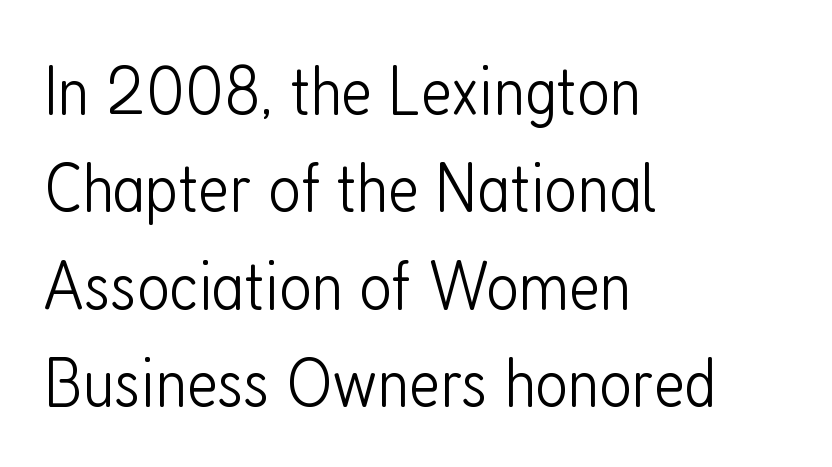
The image shows 71 px light, condensed sans-serif type, upright; set left-aligned, normal line spacing (1.37x), normal letter spacing, not underlined; low stroke contrast and a medium x-height.
